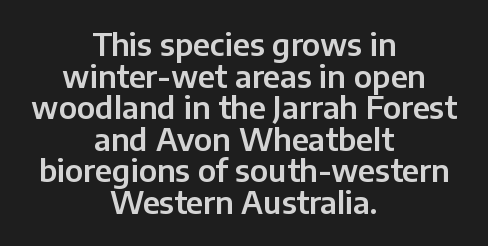
The image shows 31 px sans-serif type, upright; set centered, tight line spacing (1.02x), normal letter spacing, not underlined; low stroke contrast and a medium x-height.
